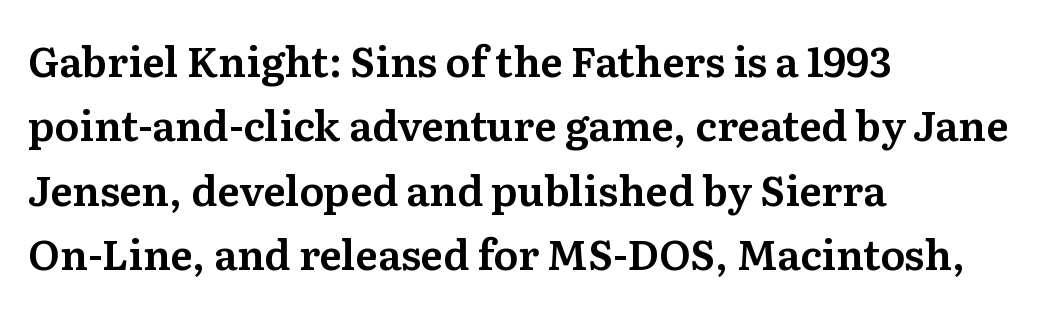
{"serif": "yes", "italic": "no", "width": "normal", "stroke_contrast": "medium", "x_height": "medium", "monospaced": "no", "underline": "no", "align": "left", "line_spacing": "normal", "line_spacing_ratio": 1.57, "letter_spacing": "normal", "letter_spacing_em": 0.0, "glyph_px": 41}
